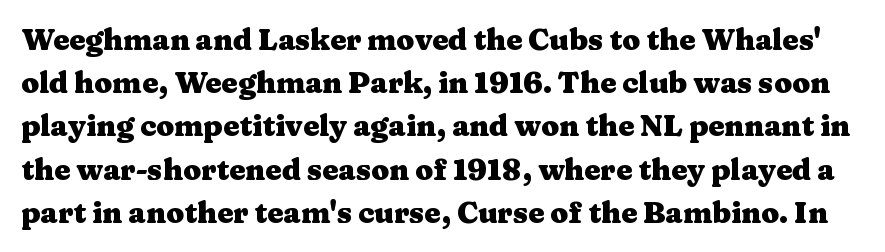
The image shows 29 px heavy, wide serif type, upright; set normal line spacing (1.49x), normal letter spacing, not underlined; medium stroke contrast and a medium x-height.
